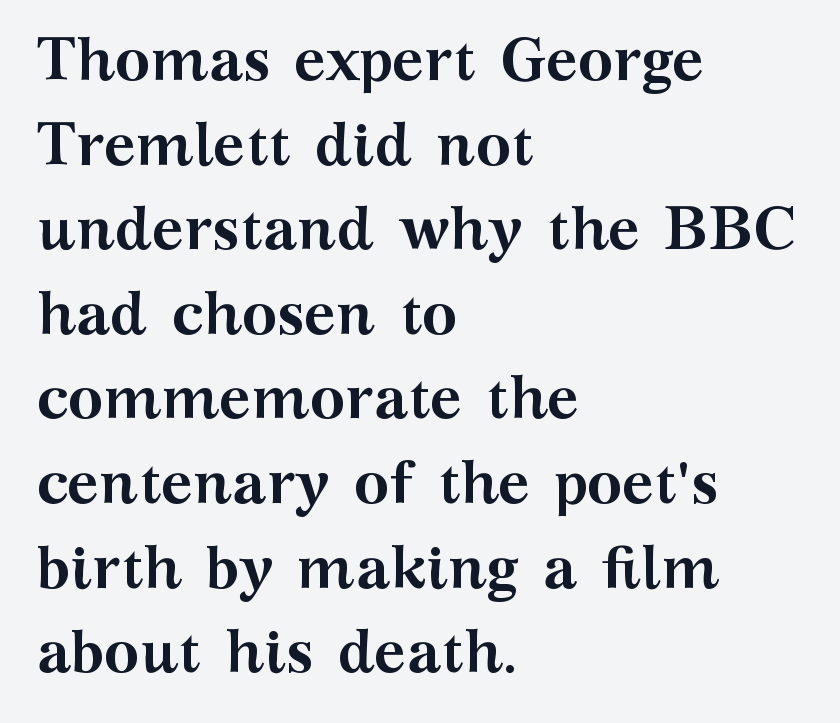
{"serif": "yes", "italic": "no", "bold": "yes", "weight": "semibold", "width": "wide", "stroke_contrast": "medium", "x_height": "medium", "monospaced": "no", "underline": "no", "align": "left", "line_spacing": "normal", "line_spacing_ratio": 1.41, "letter_spacing": "normal", "letter_spacing_em": 0.0, "glyph_px": 60}
